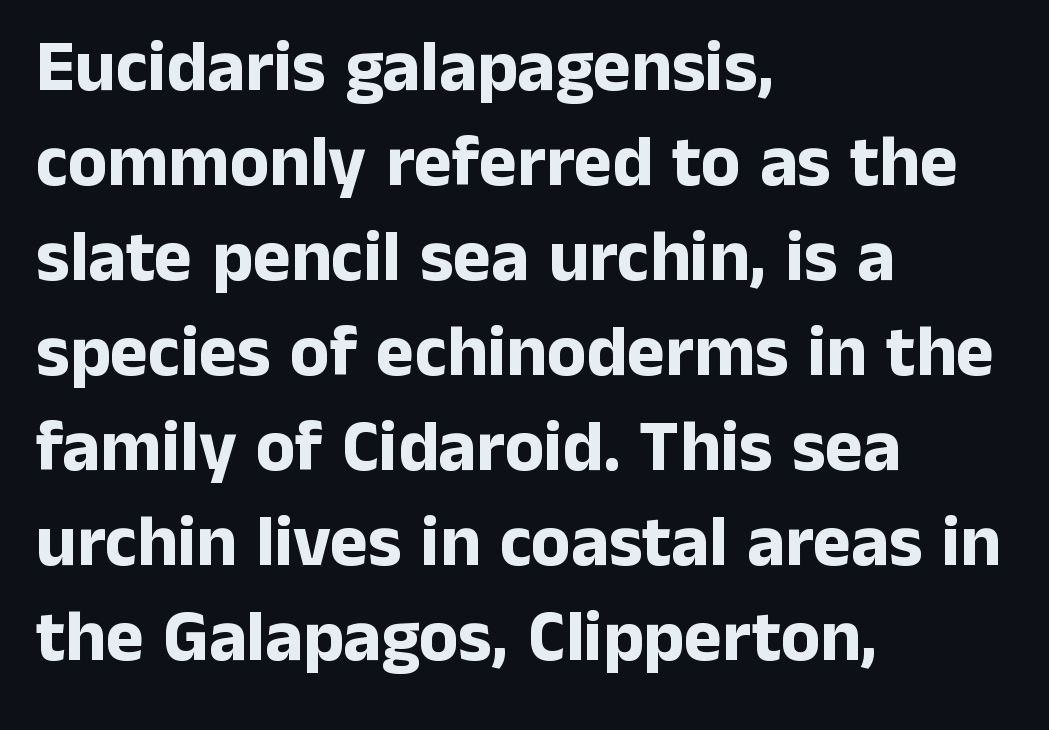
These lines are rendered in a variable-pitch font. Weight check: bold — yes, fully. Style check: upright. The font family rendered here belongs to the sans-serif group. The rows are spaced the way most documents space them. In terms of letterspacing, this is plain default setting.
